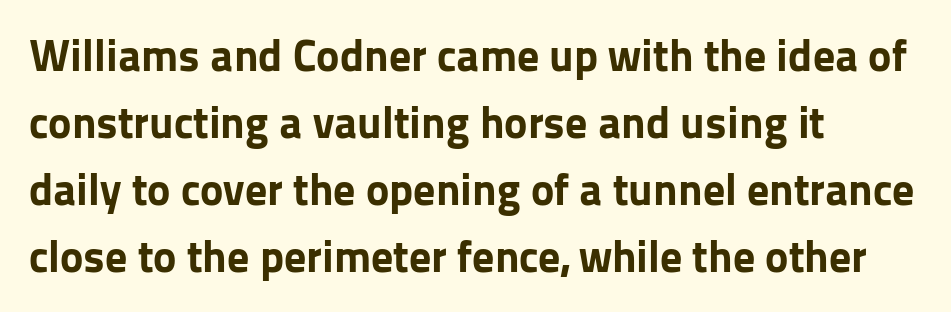
Q: Is the text bold? A: Yes.
Q: Is the text italic (slanted)? A: No, it is upright.
Q: Is the typeface a serif or a sans-serif typeface? A: Sans-serif.
Q: Is the text underlined? A: No.
Q: How is the paragraph aligned? A: Left-aligned.
Q: Is the spacing between letters normal or unusually wide? A: Normal.
Q: Is the spacing between lines tight, normal or loose? A: Normal.
Q: Width (condensed, normal, or wide)? A: Normal.
Q: Stroke contrast? A: Low.
Q: x-height? A: Medium.
Q: Monospaced? A: No.
